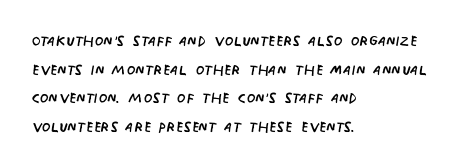
Q: Is the text bold? A: No.
Q: Is the text underlined? A: No.
Q: How is the paragraph aligned? A: Left-aligned.
Q: Is the spacing between letters normal or unusually wide? A: Normal.
Q: Is the spacing between lines tight, normal or loose? A: Normal.
